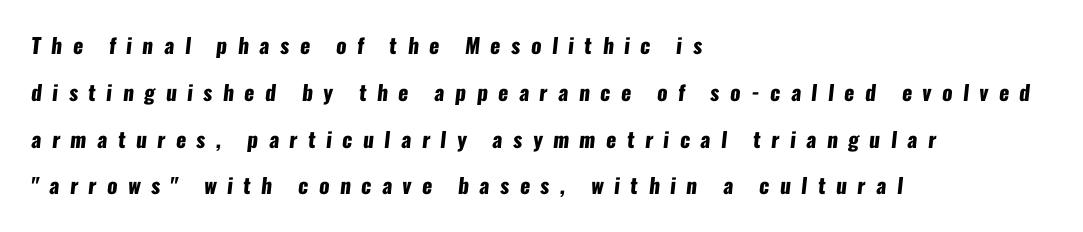
Q: Is the text bold? A: Yes.
Q: Is the text underlined? A: No.
Q: How is the paragraph aligned? A: Left-aligned.
Q: Is the spacing between letters normal or unusually wide? A: Unusually wide.
Q: Is the spacing between lines tight, normal or loose? A: Loose.
